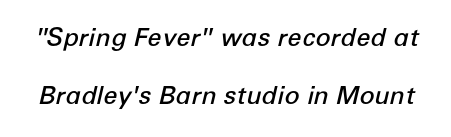
{"italic": "yes", "lean": "right", "slant_degrees": 12, "bold": "semi", "underline": "no", "line_spacing": "loose", "line_spacing_ratio": 2.34, "letter_spacing": "normal", "letter_spacing_em": 0.0, "glyph_px": 25}
